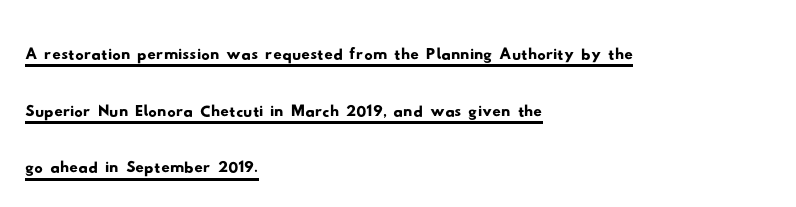
{"serif": "no", "width": "wide", "stroke_contrast": "low", "x_height": "small", "monospaced": "no", "underline": "yes", "align": "left", "line_spacing": "normal", "line_spacing_ratio": 1.35, "letter_spacing": "normal", "letter_spacing_em": 0.0, "glyph_px": 42}
